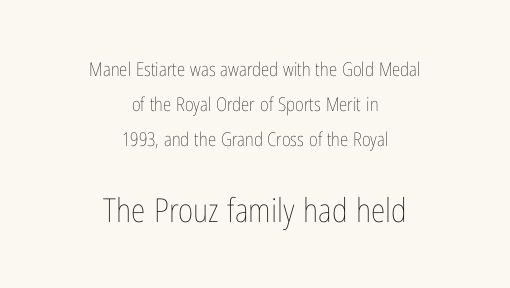
The image shows 33 px thin, condensed type, upright; set centered, line spacing 1.84x, normal letter spacing, not underlined; the second (bottom) block is 1.74x larger; low stroke contrast and a medium x-height.
